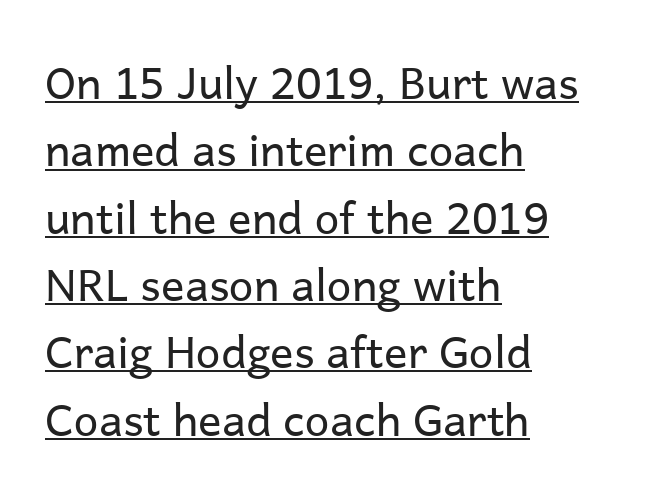
The strokes are not fattened; the text isn't bold. Check where the strokes stop: nothing finishes them off — pure sans. What stands out about the letter spacing? Nothing — it is the standard amount. Proportional: the letters do not fall into vertical columns. The letters stand straight up with perfectly vertical stems. The paragraph has a hard left edge and a soft right edge.
